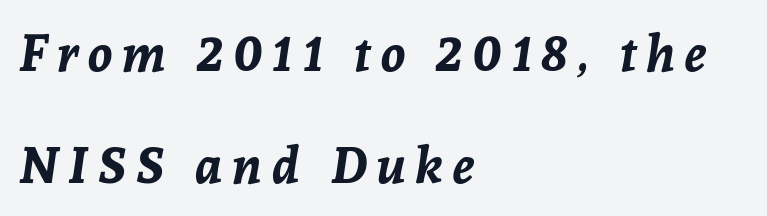
Q: Is the text bold? A: Yes.
Q: Is the text italic (slanted)? A: Yes, it leans right by about 8 degrees.
Q: Is the text underlined? A: No.
Q: How is the paragraph aligned? A: Left-aligned.
Q: Is the spacing between letters normal or unusually wide? A: Unusually wide.
Q: Is the spacing between lines tight, normal or loose? A: Loose.
Q: Width (condensed, normal, or wide)? A: Normal.
Q: Stroke contrast? A: Low.
Q: x-height? A: Medium.
Q: Monospaced? A: No.
